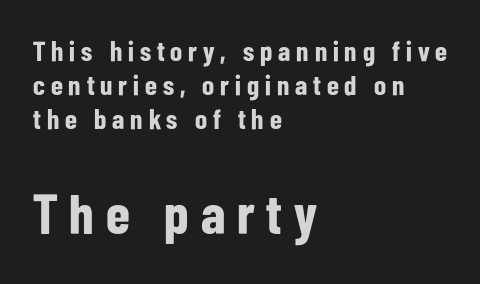
The lines in this sample share a left origin and differ only in where they stop. The letters carry no serifs — their stems end cleanly without finishing strokes. This is roman type, the default non-slanted kind. The face used here is rendered with a markedly widened letterfit. Emphasis by weight is at full strength: bold. Think of a printed novel: that variable character pitch is what you see here.
